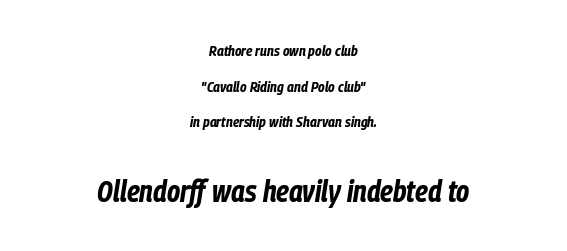
The image shows 30 px bold, condensed type, italic (leaning right); set centered, loose line spacing (2.38x), normal letter spacing, not underlined; the second (bottom) block is 2.0x larger; low stroke contrast and a medium x-height.
